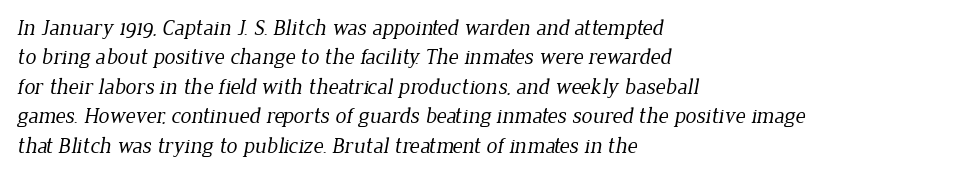
{"bold": "no", "underline": "no", "align": "left", "line_spacing": "normal", "line_spacing_ratio": 1.34, "letter_spacing": "normal", "letter_spacing_em": 0.0, "glyph_px": 22}
